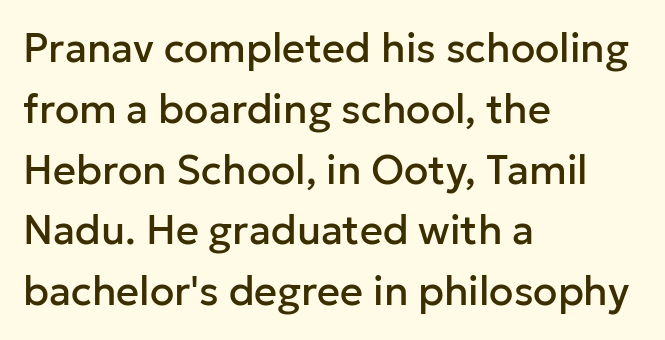
This sample uses plain, unmodified letter spacing. Stroke terminals: plain, sans-serif. Whoever set this chose a conventional vertical rhythm. In terms of posture, this sample is upright.
